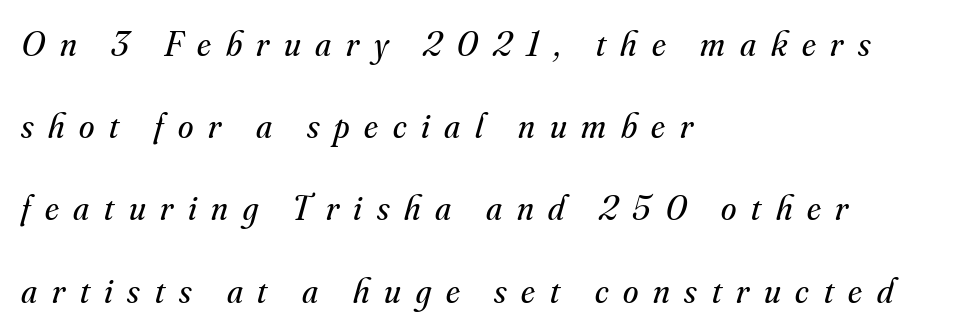
{"serif": "yes", "italic": "yes", "lean": "right", "slant_degrees": 16, "bold": "no", "weight": "regular", "width": "normal", "stroke_contrast": "medium", "x_height": "small", "monospaced": "no", "underline": "no", "align": "left", "line_spacing": "loose", "line_spacing_ratio": 2.35, "letter_spacing": "wide", "letter_spacing_em": 0.42, "glyph_px": 35}
